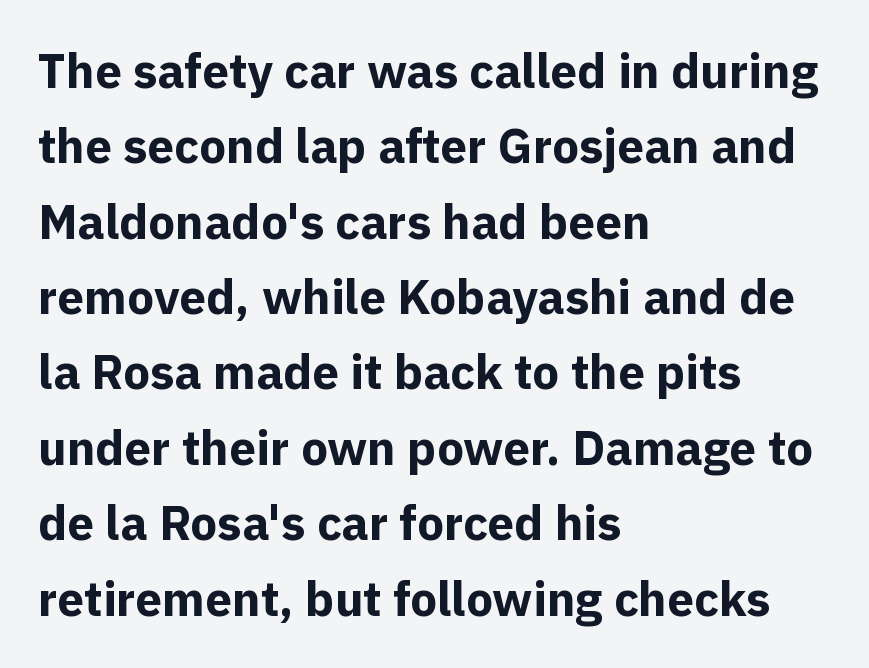
Q: Is the text bold? A: Yes.
Q: Is the text italic (slanted)? A: No, it is upright.
Q: Is the typeface a serif or a sans-serif typeface? A: Sans-serif.
Q: Is the text underlined? A: No.
Q: How is the paragraph aligned? A: Left-aligned.
Q: Is the spacing between letters normal or unusually wide? A: Normal.
Q: Is the spacing between lines tight, normal or loose? A: Normal.
Q: Width (condensed, normal, or wide)? A: Normal.
Q: x-height? A: Medium.
Q: Monospaced? A: No.
